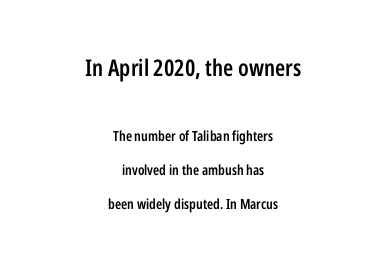
Q: Is the text bold? A: Semi-bold.
Q: Is the text italic (slanted)? A: No, it is upright.
Q: Is the text underlined? A: No.
Q: How is the paragraph aligned? A: Centered.
Q: Is the spacing between letters normal or unusually wide? A: Normal.
Q: Is the spacing between lines tight, normal or loose? A: Loose.
Q: Which block of text is set in a larger size, the first (top) or the second (bottom)? A: The first (top) one.
